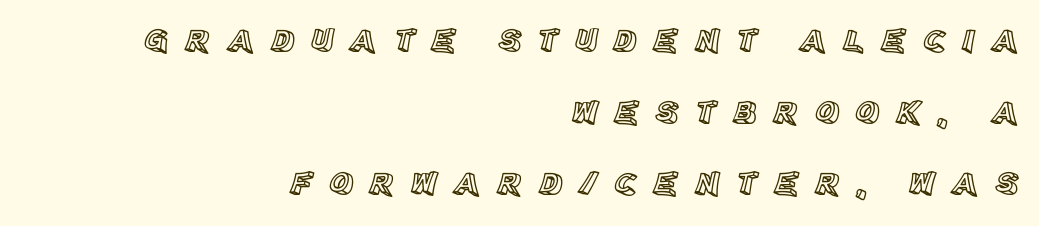
Q: Is the text italic (slanted)? A: Yes.
Q: Is the text underlined? A: No.
Q: How is the paragraph aligned? A: Right-aligned.
Q: Is the spacing between letters normal or unusually wide? A: Unusually wide.
Q: Is the spacing between lines tight, normal or loose? A: Loose.
Q: Width (condensed, normal, or wide)? A: Normal.
Q: x-height? A: Large.
Q: Monospaced? A: No.
